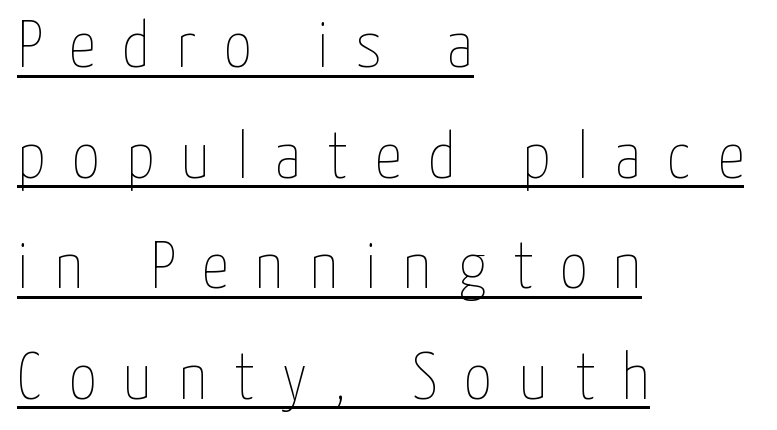
The image shows 67 px thin, condensed type, upright; set left-aligned, normal line spacing (1.65x), unusually wide letter spacing (+0.4 em), underlined; low stroke contrast and a medium x-height.
